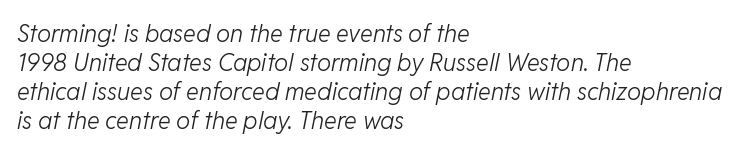
{"italic": "yes", "lean": "right", "slant_degrees": 11, "bold": "no", "underline": "no", "align": "left", "line_spacing_ratio": 1.21, "letter_spacing": "normal", "letter_spacing_em": 0.0, "glyph_px": 24}
